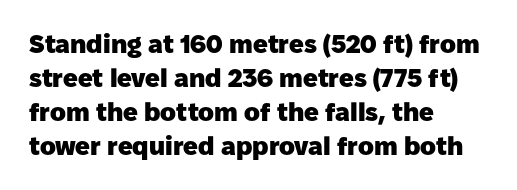
{"italic": "no", "bold": "yes", "underline": "no", "align": "left", "line_spacing": "normal", "line_spacing_ratio": 1.31, "letter_spacing": "normal", "letter_spacing_em": 0.0, "glyph_px": 26}
